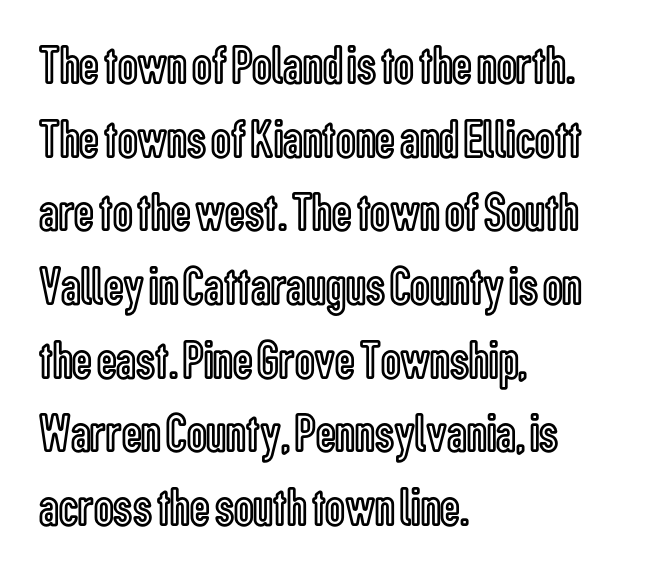
This is the regular roman posture of the typeface. The letterforms sit shoulder to shoulder at normal distance. Reading down the block, your eye returns to a fixed left position each line. Is this a fixed-width face? No — the glyphs have proportional, varying widths.
